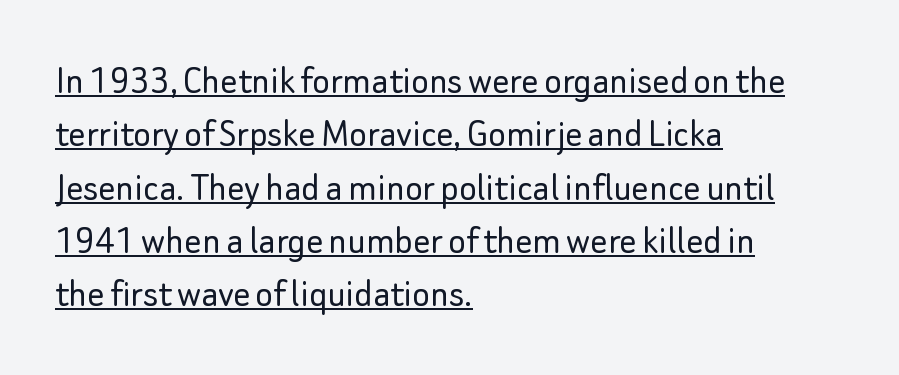
Q: Is the text bold? A: No.
Q: Is the text italic (slanted)? A: No, it is upright.
Q: Is the typeface a serif or a sans-serif typeface? A: Sans-serif.
Q: Is the text underlined? A: Yes.
Q: How is the paragraph aligned? A: Left-aligned.
Q: Is the spacing between letters normal or unusually wide? A: Normal.
Q: Is the spacing between lines tight, normal or loose? A: Normal.
Q: Width (condensed, normal, or wide)? A: Normal.
Q: Stroke contrast? A: Low.
Q: x-height? A: Small.
Q: Monospaced? A: No.
